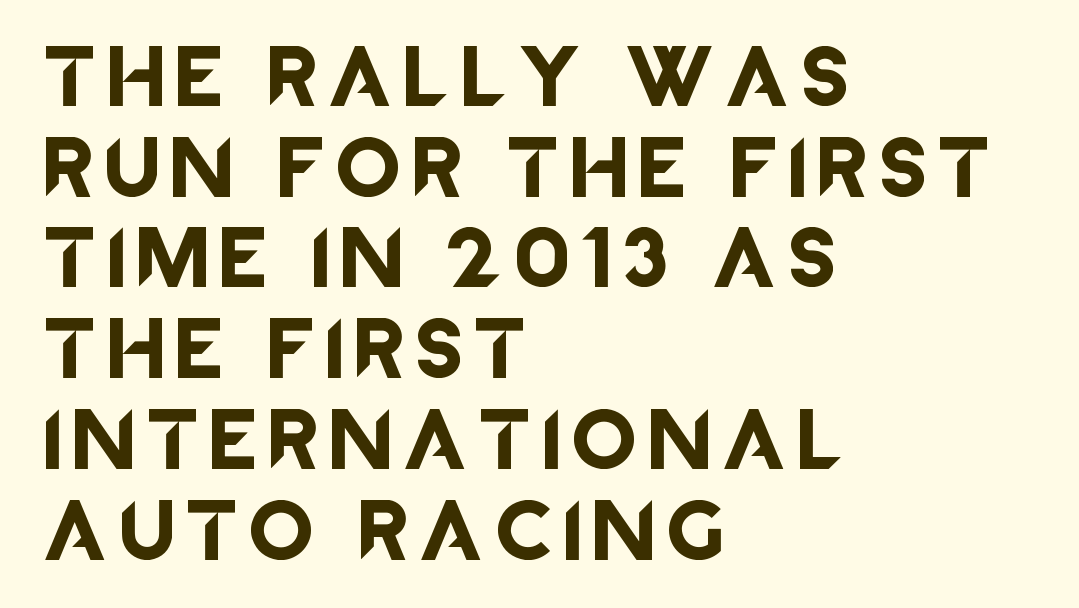
{"serif": "no", "italic": "no", "width": "normal", "stroke_contrast": "low", "x_height": "large", "monospaced": "no", "underline": "no", "align": "left", "line_spacing": "normal", "line_spacing_ratio": 1.44, "letter_spacing": "wide", "letter_spacing_em": 0.25, "glyph_px": 63}
